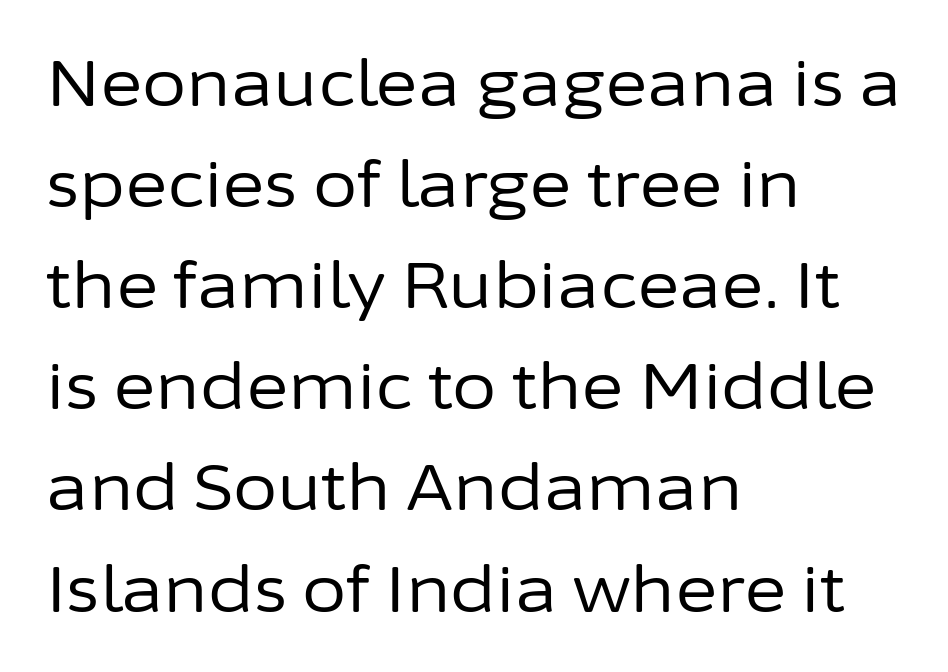
The image shows 64 px regular-weight sans-serif type, upright; set left-aligned, normal line spacing (1.58x), normal letter spacing, not underlined; low stroke contrast and a medium x-height.
